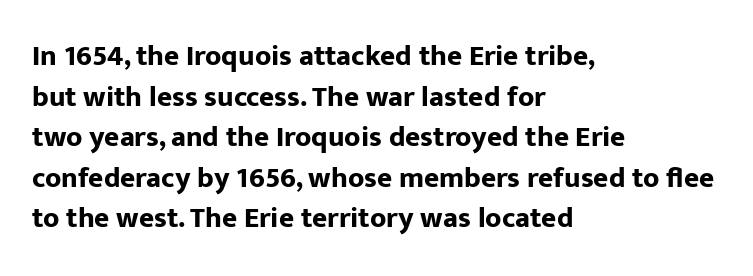
Q: Is the text bold? A: Yes.
Q: Is the text italic (slanted)? A: No, it is upright.
Q: Is the typeface a serif or a sans-serif typeface? A: Sans-serif.
Q: Is the text underlined? A: No.
Q: How is the paragraph aligned? A: Left-aligned.
Q: Is the spacing between letters normal or unusually wide? A: Normal.
Q: Is the spacing between lines tight, normal or loose? A: Normal.
Q: Width (condensed, normal, or wide)? A: Normal.
Q: Stroke contrast? A: Low.
Q: x-height? A: Medium.
Q: Monospaced? A: No.
